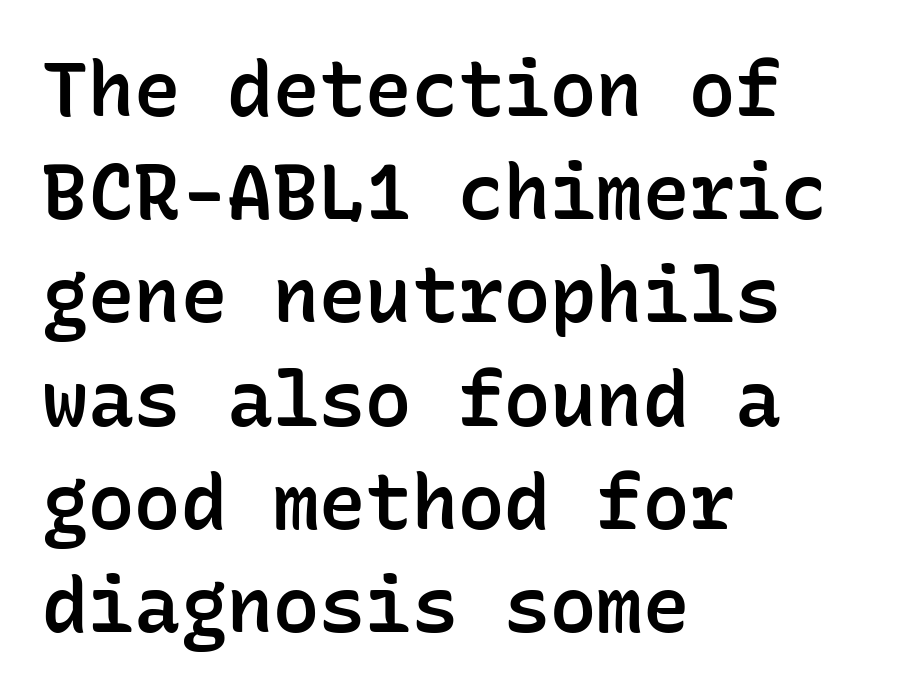
{"serif": "no", "italic": "no", "bold": "semi", "weight": "semibold", "width": "normal", "stroke_contrast": "low", "x_height": "medium", "monospaced": "yes", "underline": "no", "align": "left", "line_spacing": "normal", "line_spacing_ratio": 1.34, "letter_spacing": "normal", "letter_spacing_em": 0.0, "glyph_px": 77}
